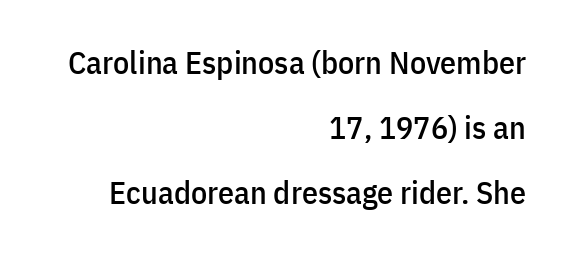
{"serif": "no", "italic": "no", "width": "condensed", "stroke_contrast": "low", "x_height": "medium", "monospaced": "no", "underline": "no", "align": "right", "line_spacing": "loose", "line_spacing_ratio": 2.03, "letter_spacing": "normal", "letter_spacing_em": 0.0, "glyph_px": 32}
